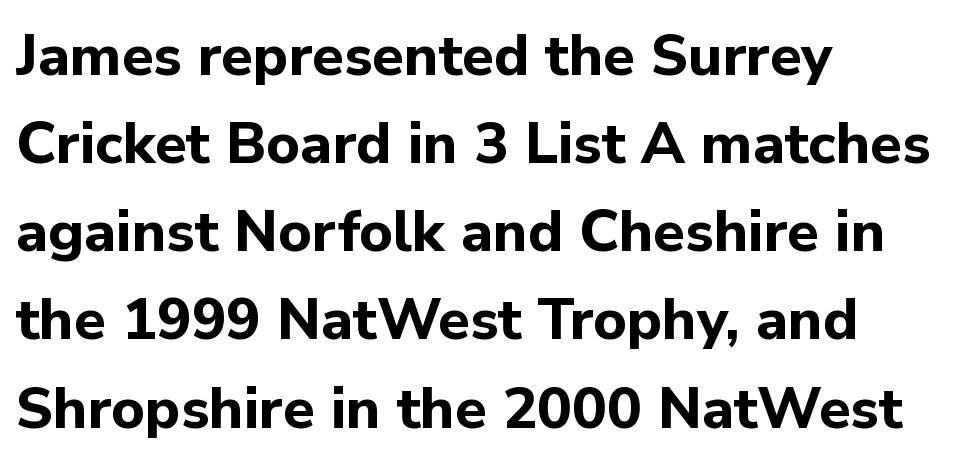
{"serif": "no", "italic": "no", "bold": "yes", "weight": "bold", "width": "normal", "stroke_contrast": "low", "x_height": "medium", "monospaced": "no", "underline": "no", "align": "left", "line_spacing": "normal", "line_spacing_ratio": 1.52, "letter_spacing": "normal", "letter_spacing_em": 0.0, "glyph_px": 58}
